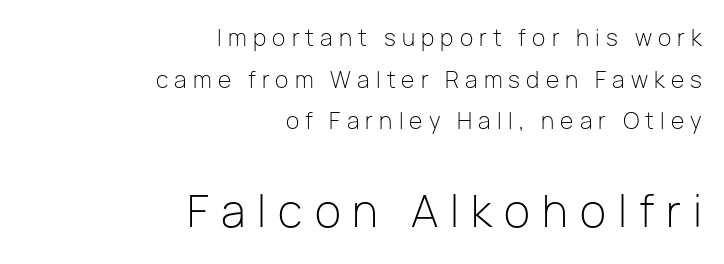
The image shows 43 px light sans-serif type, upright; set right-aligned, line spacing 1.89x, unusually wide letter spacing (+0.28 em), not underlined; the second (bottom) block is 1.95x larger; low stroke contrast and a medium x-height.
